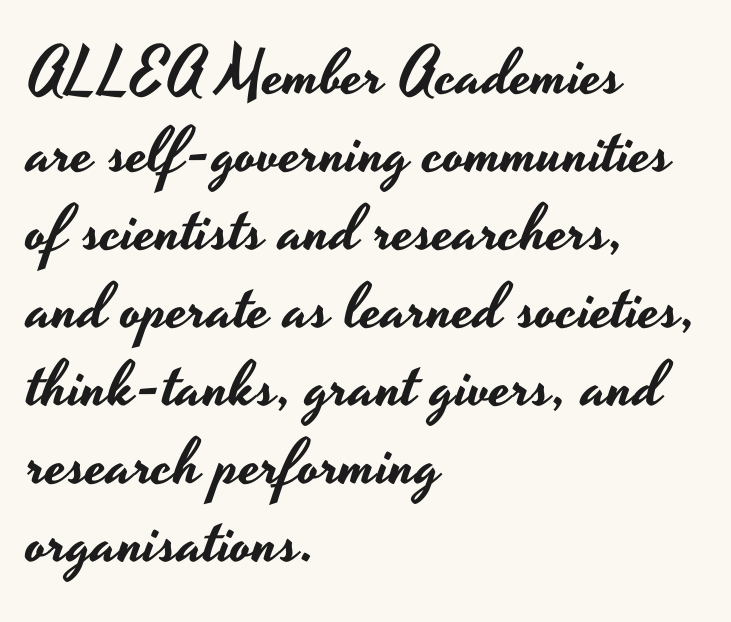
To sum up the face: it is a sans, with no serifs. Nobody drew a line under any word here. Leftover space on each line is placed entirely after the last word.
